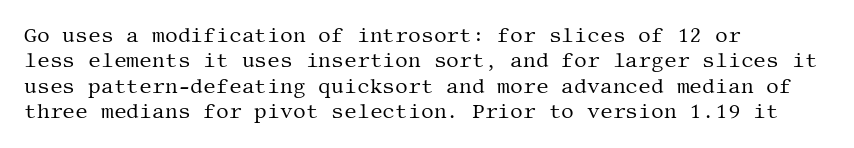
The image shows 20 px text type, upright; set left-aligned, normal line spacing (1.27x), normal letter spacing, not underlined.
